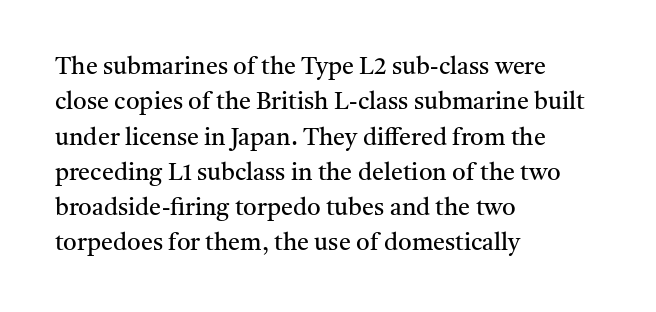
{"italic": "no", "bold": "no", "underline": "no", "align": "left", "line_spacing": "normal", "line_spacing_ratio": 1.47, "letter_spacing": "normal", "letter_spacing_em": 0.0, "glyph_px": 24}
